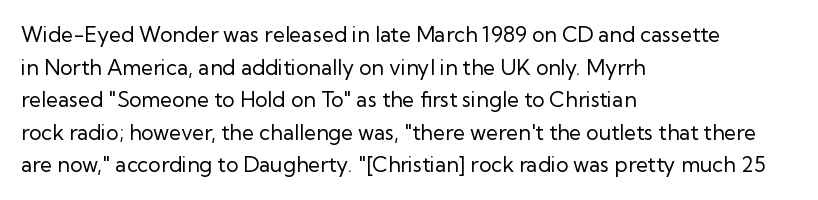
The axis of the letterforms is exactly vertical. Here the glyphs are tracked normally, forming tight word shapes. Descenders hang freely into open space. Line beginnings align vertically; line endings do not. The rows are spaced the way most documents space them.
